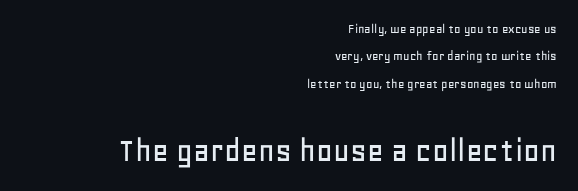
Q: Is the text italic (slanted)? A: No, it is upright.
Q: Is the typeface a serif or a sans-serif typeface? A: Sans-serif.
Q: Is the text underlined? A: No.
Q: How is the paragraph aligned? A: Right-aligned.
Q: Is the spacing between letters normal or unusually wide? A: Normal.
Q: Is the spacing between lines tight, normal or loose? A: Loose.
Q: Which block of text is set in a larger size, the first (top) or the second (bottom)? A: The second (bottom) one.
Q: Width (condensed, normal, or wide)? A: Normal.
Q: Stroke contrast? A: Low.
Q: x-height? A: Large.
Q: Monospaced? A: No.
